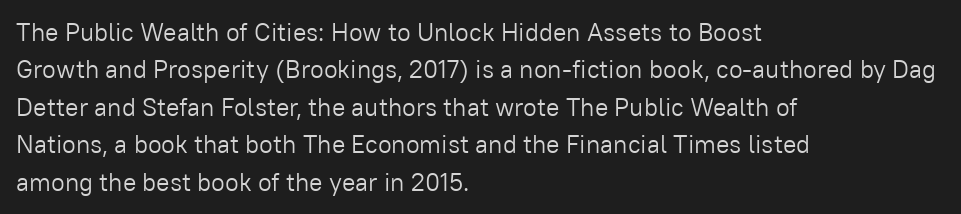
Q: Is the text bold? A: No.
Q: Is the text italic (slanted)? A: No, it is upright.
Q: Is the text underlined? A: No.
Q: How is the paragraph aligned? A: Left-aligned.
Q: Is the spacing between letters normal or unusually wide? A: Normal.
Q: Is the spacing between lines tight, normal or loose? A: Normal.
